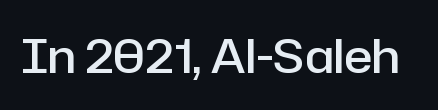
{"serif": "no", "italic": "no", "bold": "semi", "weight": "semibold", "width": "normal", "stroke_contrast": "low", "x_height": "medium", "monospaced": "no", "underline": "no", "letter_spacing": "normal", "letter_spacing_em": 0.0, "glyph_px": 47}
